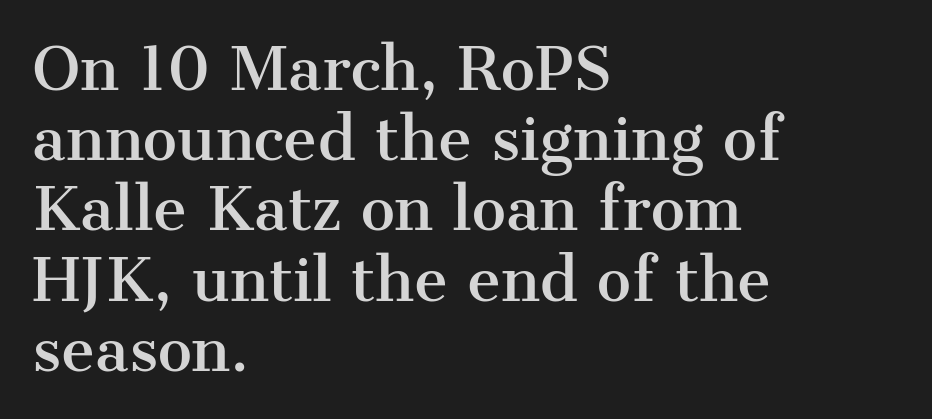
The characters display serif detailing at their extremities. Underlining? Definitely not there. Do the letters lean? They stand straight. The passage shown is typed in a proportional face where columns would drift. Horizontal alignment here is leftward, the default for most running prose.
